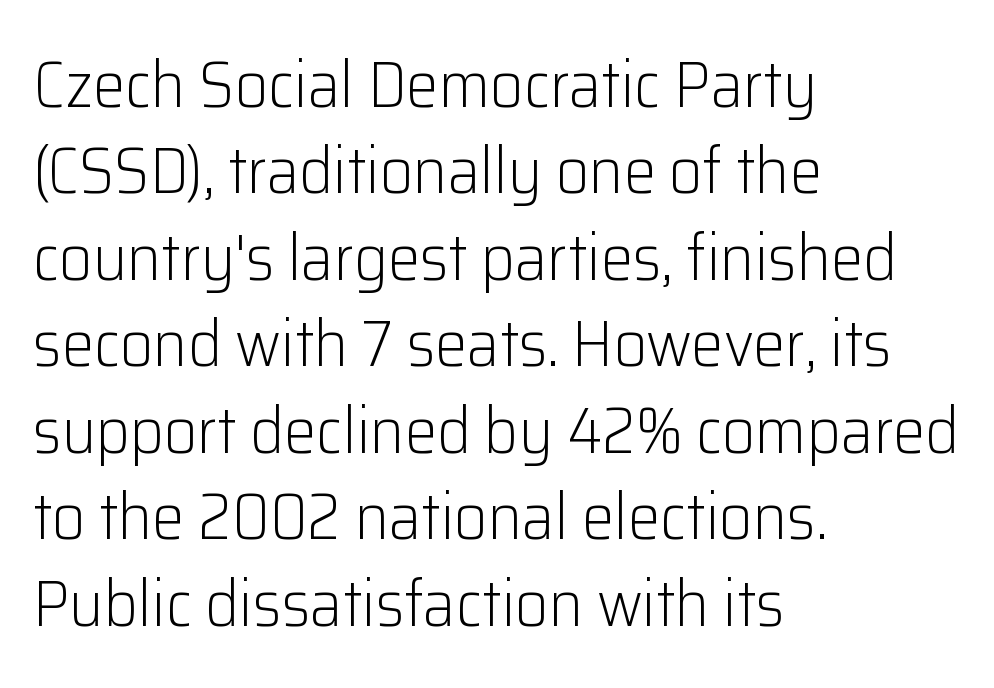
The image shows 65 px light sans-serif type, upright; set left-aligned, normal line spacing (1.33x), normal letter spacing, not underlined; low stroke contrast and a medium x-height.
